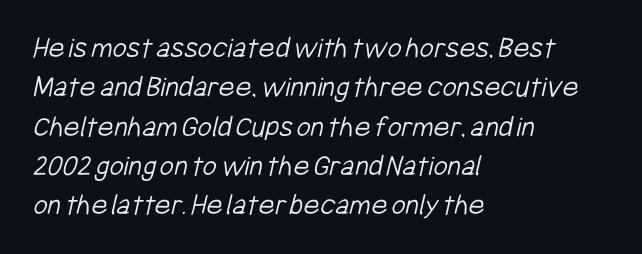
The passage is arranged the way most books set body copy — flush left. Proportional: the letters do not fall into vertical columns. Inter-character spacing is left at the font's built-in metrics. If you measured baseline to baseline, you'd find a middling distance. Underlining? Definitely not there. The designer went with a sans here, leaving each stem footless.
